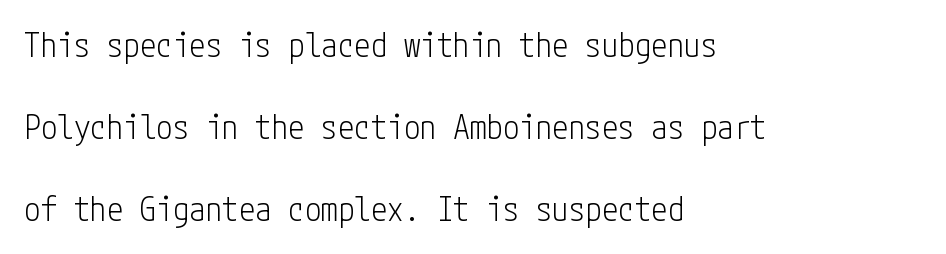
{"serif": "no", "italic": "no", "bold": "no", "weight": "light", "width": "condensed", "stroke_contrast": "low", "x_height": "medium", "underline": "no", "align": "left", "line_spacing": "loose", "line_spacing_ratio": 2.49, "letter_spacing": "normal", "letter_spacing_em": 0.0, "glyph_px": 33}
